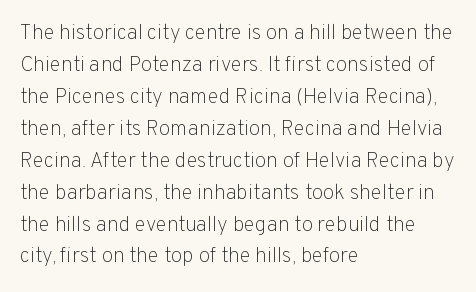
{"italic": "no", "bold": "no", "underline": "no", "align": "left", "line_spacing": "normal", "line_spacing_ratio": 1.52, "letter_spacing": "normal", "letter_spacing_em": 0.0, "glyph_px": 21}
